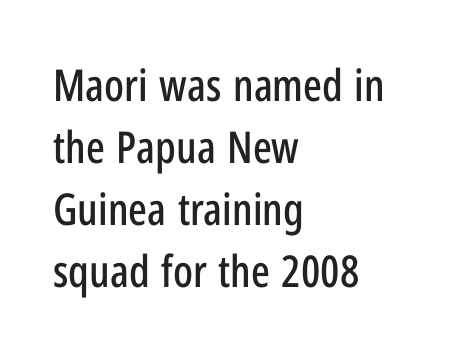
The image shows 44 px condensed sans-serif type, upright; set left-aligned, normal line spacing (1.41x), normal letter spacing, not underlined; low stroke contrast and a medium x-height.
